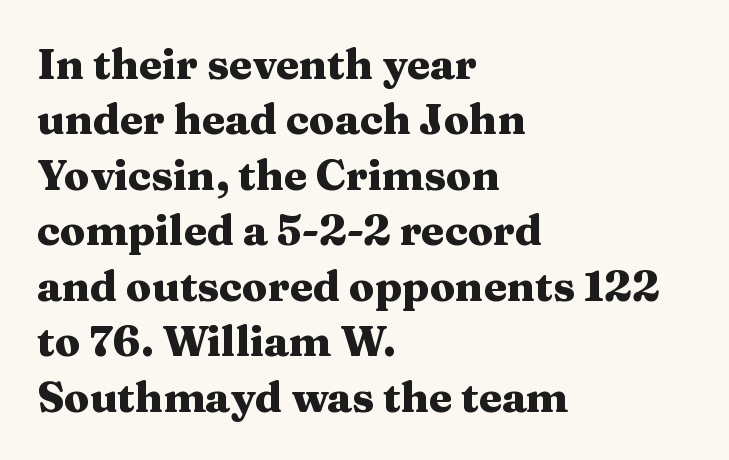
Q: Is the text bold? A: Yes.
Q: Is the text italic (slanted)? A: No, it is upright.
Q: Is the typeface a serif or a sans-serif typeface? A: Serif.
Q: Is the text underlined? A: No.
Q: How is the paragraph aligned? A: Left-aligned.
Q: Is the spacing between letters normal or unusually wide? A: Normal.
Q: Is the spacing between lines tight, normal or loose? A: Normal.
Q: Width (condensed, normal, or wide)? A: Wide.
Q: Stroke contrast? A: Medium.
Q: x-height? A: Medium.
Q: Monospaced? A: No.
